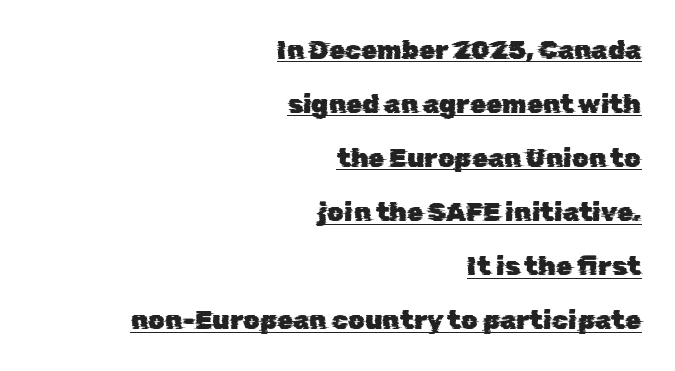
{"underline": "yes", "align": "right", "line_spacing": "loose", "line_spacing_ratio": 2.08, "letter_spacing": "normal", "letter_spacing_em": 0.0, "glyph_px": 26}
